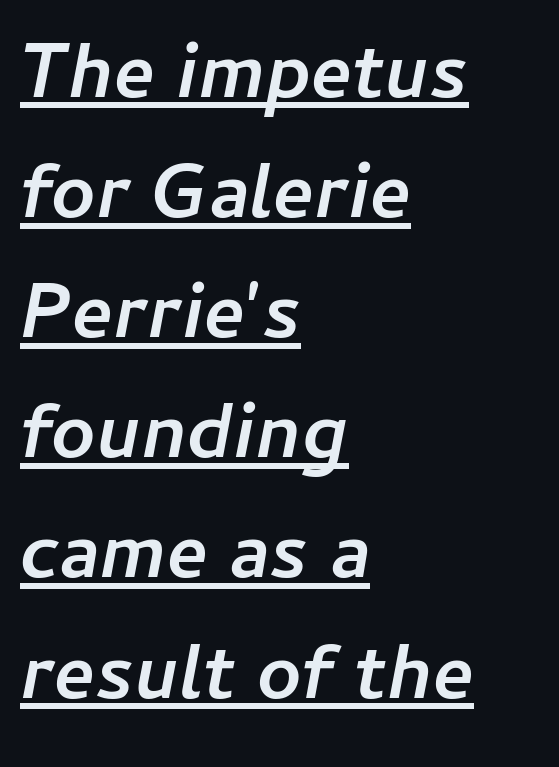
Q: Is the text bold? A: Yes.
Q: Is the text italic (slanted)? A: Yes, it leans right by about 11 degrees.
Q: Is the text underlined? A: Yes.
Q: How is the paragraph aligned? A: Left-aligned.
Q: Is the spacing between letters normal or unusually wide? A: Normal.
Q: Is the spacing between lines tight, normal or loose? A: Normal.
Q: Width (condensed, normal, or wide)? A: Normal.
Q: Stroke contrast? A: Low.
Q: x-height? A: Medium.
Q: Monospaced? A: No.
